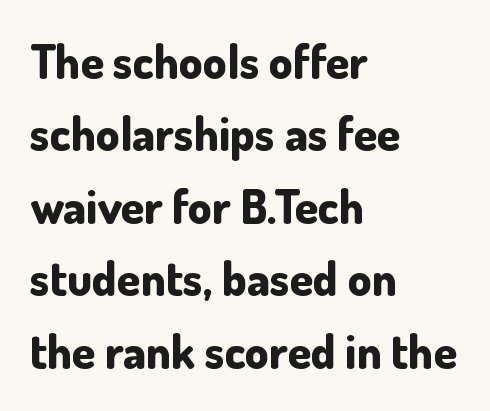
Q: Is the text bold? A: Yes.
Q: Is the text italic (slanted)? A: No, it is upright.
Q: Is the typeface a serif or a sans-serif typeface? A: Sans-serif.
Q: Is the text underlined? A: No.
Q: How is the paragraph aligned? A: Left-aligned.
Q: Is the spacing between letters normal or unusually wide? A: Normal.
Q: Is the spacing between lines tight, normal or loose? A: Normal.
Q: Width (condensed, normal, or wide)? A: Normal.
Q: Stroke contrast? A: Low.
Q: x-height? A: Small.
Q: Monospaced? A: No.
